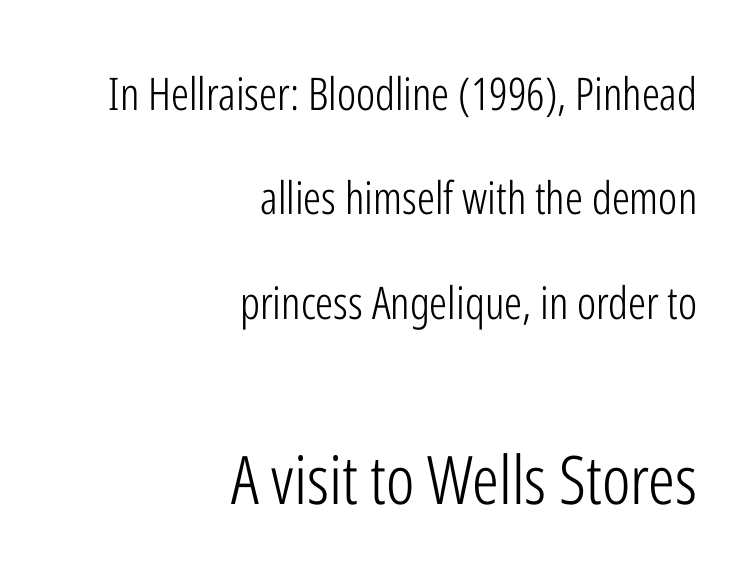
{"serif": "no", "italic": "no", "bold": "no", "weight": "light", "width": "condensed", "stroke_contrast": "low", "x_height": "medium", "monospaced": "no", "underline": "no", "align": "right", "line_spacing": "loose", "line_spacing_ratio": 2.32, "letter_spacing": "normal", "letter_spacing_em": 0.0, "larger_block": "second", "size_ratio": 1.49, "glyph_px": 67}
